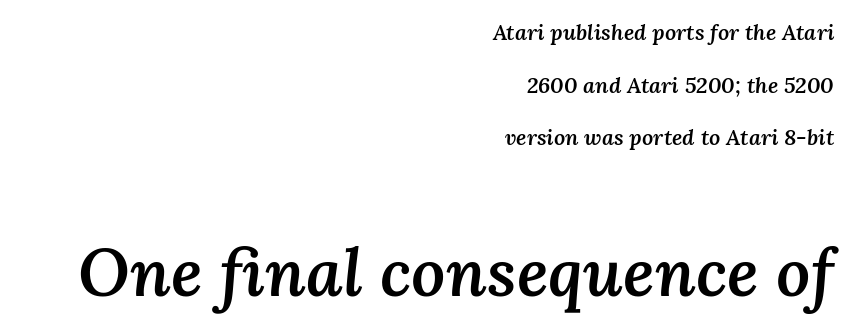
Q: Is the text bold? A: Semi-bold.
Q: Is the text italic (slanted)? A: Yes, it leans right by about 3 degrees.
Q: Is the text underlined? A: No.
Q: How is the paragraph aligned? A: Right-aligned.
Q: Is the spacing between letters normal or unusually wide? A: Normal.
Q: Is the spacing between lines tight, normal or loose? A: Loose.
Q: Which block of text is set in a larger size, the first (top) or the second (bottom)? A: The second (bottom) one.
Q: Width (condensed, normal, or wide)? A: Normal.
Q: Stroke contrast? A: Medium.
Q: x-height? A: Medium.
Q: Monospaced? A: No.
